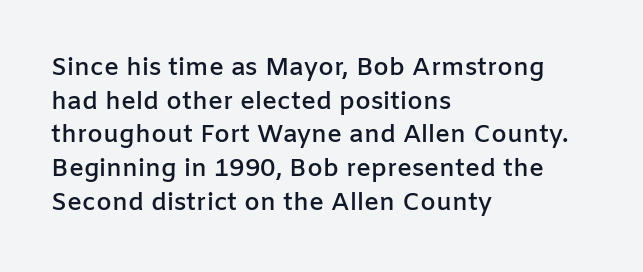
Is there any slant? The stems are plumb. Only glyphs here, with clear space below each row. A fair bit of extra ink — the face is semibold, not bold. Honestly, the row spacing looks completely unremarkable. These lines stack with their left ends in a neat column.
